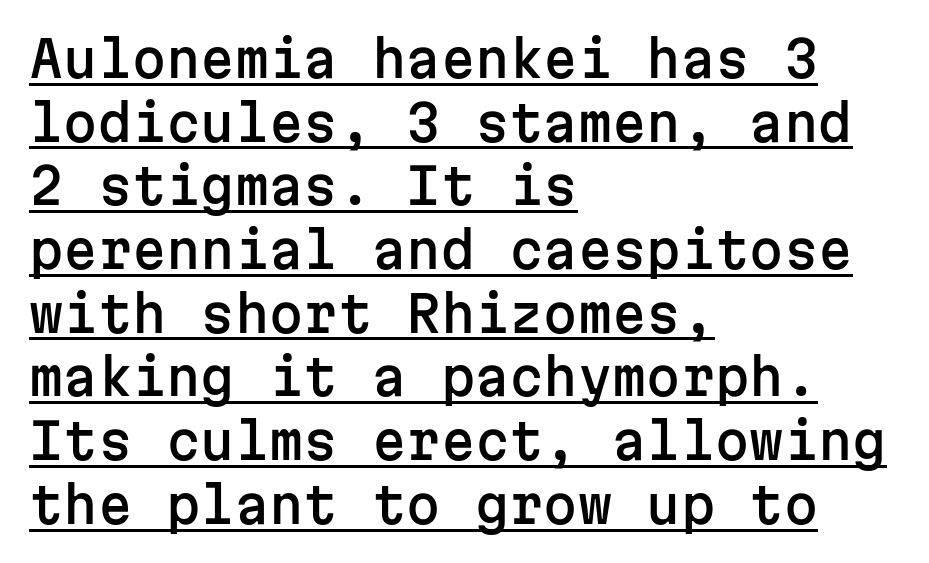
The image shows 49 px sans-serif type, upright, monospaced; set left-aligned, normal line spacing (1.3x), normal letter spacing, underlined; low stroke contrast and a medium x-height.
